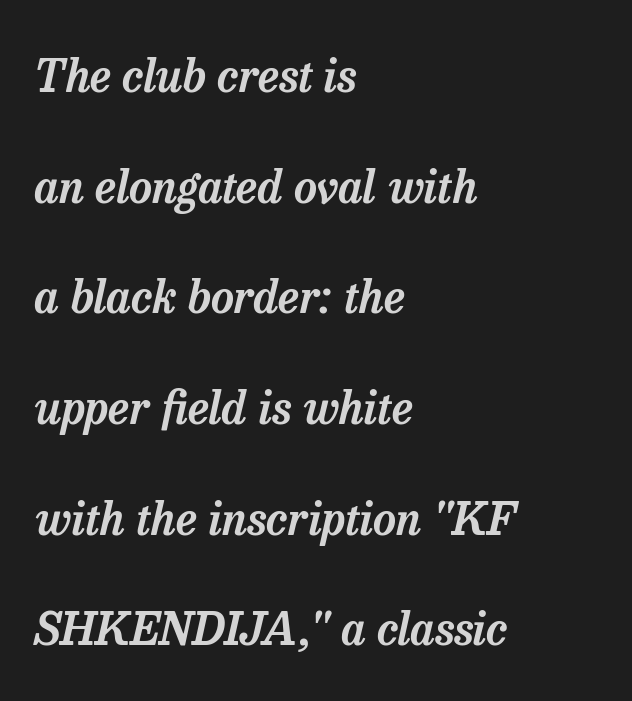
Q: Is the text italic (slanted)? A: Yes, it leans right by about 13 degrees.
Q: Is the typeface a serif or a sans-serif typeface? A: Serif.
Q: Is the text underlined? A: No.
Q: How is the paragraph aligned? A: Left-aligned.
Q: Is the spacing between letters normal or unusually wide? A: Normal.
Q: Is the spacing between lines tight, normal or loose? A: Loose.
Q: Width (condensed, normal, or wide)? A: Normal.
Q: Stroke contrast? A: Low.
Q: x-height? A: Medium.
Q: Monospaced? A: No.
